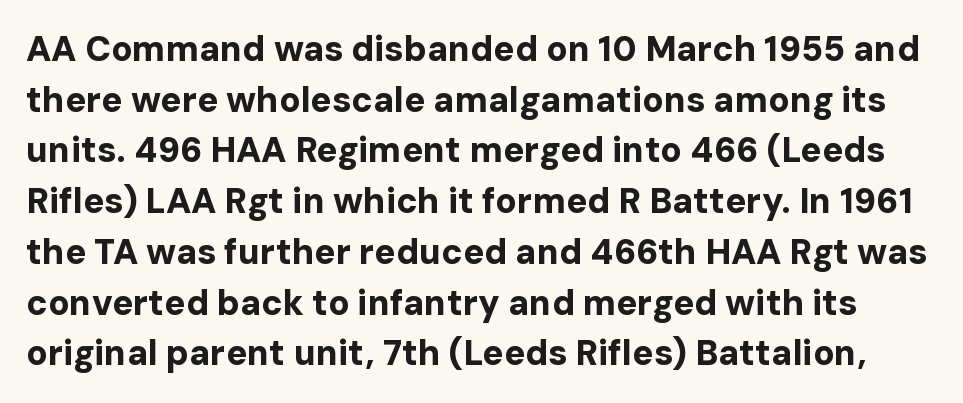
Q: Is the text bold? A: Yes.
Q: Is the text italic (slanted)? A: No, it is upright.
Q: Is the typeface a serif or a sans-serif typeface? A: Sans-serif.
Q: Is the text underlined? A: No.
Q: Is the spacing between letters normal or unusually wide? A: Normal.
Q: Is the spacing between lines tight, normal or loose? A: Normal.
Q: Width (condensed, normal, or wide)? A: Normal.
Q: Stroke contrast? A: Low.
Q: x-height? A: Medium.
Q: Monospaced? A: No.
